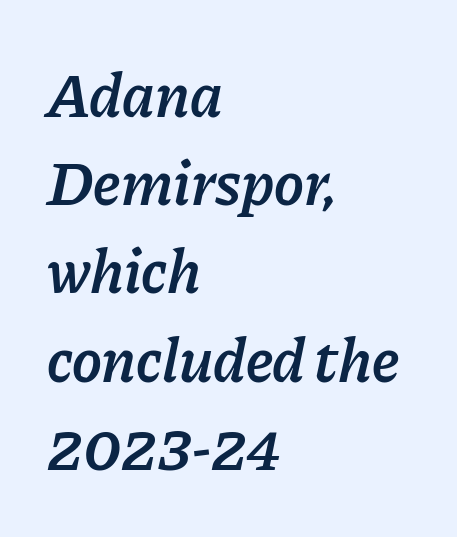
The image shows 63 px semibold type, italic (leaning right); set left-aligned, normal line spacing (1.4x), normal letter spacing, not underlined; low stroke contrast and a medium x-height.
